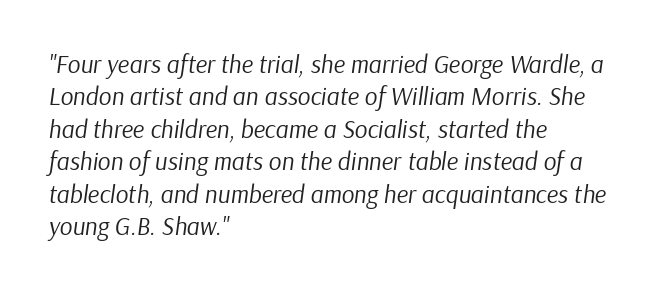
A classic flush-left, rag-right setting is used for this passage. What stands out about the letter spacing? Nothing — it is the standard amount. The specimen reads as italic at a glance. The gap between lines stays unmarked. Leading matches the norm, producing a regular column. Weight: regular or lighter.
